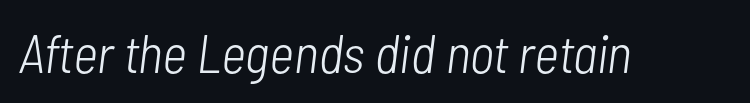
{"italic": "yes", "lean": "right", "slant_degrees": 7, "bold": "no", "weight": "light", "width": "condensed", "stroke_contrast": "low", "x_height": "medium", "monospaced": "no", "underline": "no", "letter_spacing": "normal", "letter_spacing_em": 0.0, "glyph_px": 54}
